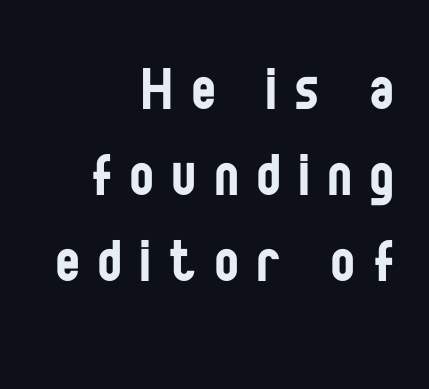
The image shows 70 px regular-weight, condensed sans-serif type, upright; set right-aligned, line spacing 1.23x, unusually wide letter spacing (+0.27 em), not underlined; low stroke contrast and a large x-height.
